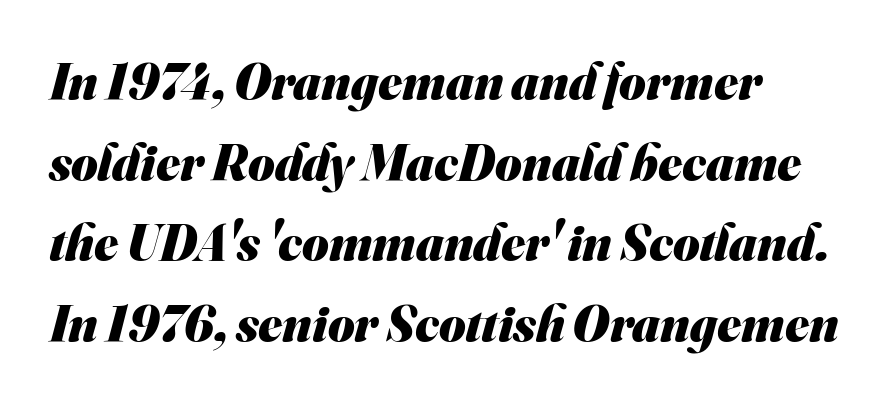
{"serif": "no", "bold": "yes", "weight": "heavy", "width": "normal", "stroke_contrast": "medium", "x_height": "small", "monospaced": "no", "underline": "no", "align": "left", "line_spacing": "normal", "line_spacing_ratio": 1.58, "letter_spacing": "normal", "letter_spacing_em": 0.0, "glyph_px": 51}
